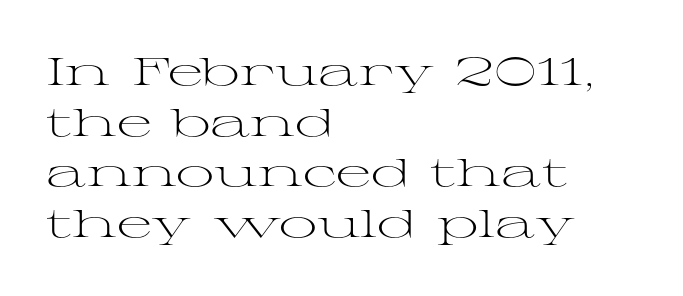
Q: Is the text bold? A: No.
Q: Is the text italic (slanted)? A: No, it is upright.
Q: Is the typeface a serif or a sans-serif typeface? A: Serif.
Q: Is the text underlined? A: No.
Q: How is the paragraph aligned? A: Left-aligned.
Q: Is the spacing between letters normal or unusually wide? A: Normal.
Q: Is the spacing between lines tight, normal or loose? A: Normal.
Q: Width (condensed, normal, or wide)? A: Wide.
Q: Stroke contrast? A: Medium.
Q: x-height? A: Medium.
Q: Monospaced? A: No.
